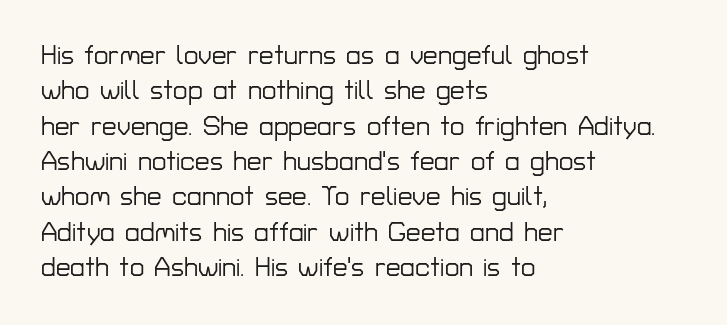
Q: Is the text italic (slanted)? A: No, it is upright.
Q: Is the text underlined? A: No.
Q: How is the paragraph aligned? A: Left-aligned.
Q: Is the spacing between letters normal or unusually wide? A: Normal.
Q: Is the spacing between lines tight, normal or loose? A: Normal.
